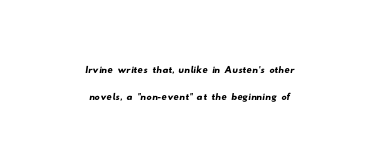
The image shows 26 px text type; set centered, tight line spacing (1.05x), normal letter spacing, not underlined.
